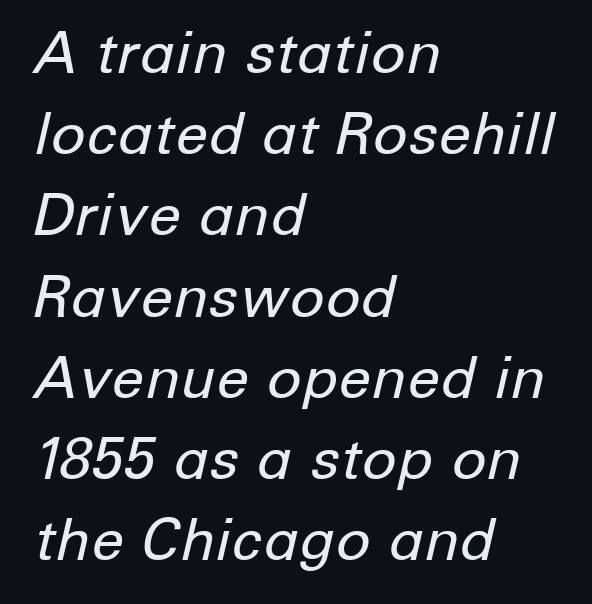
Clear beneath every line of the passage. Caption: multi-line text, flush left, ragged right. Tall strokes in this sample are angled rather than plumb. There is no visible air inserted between adjacent glyphs. No extra ink here — the face is not bold. Normally led — the rows are evenly, conventionally spaced.
